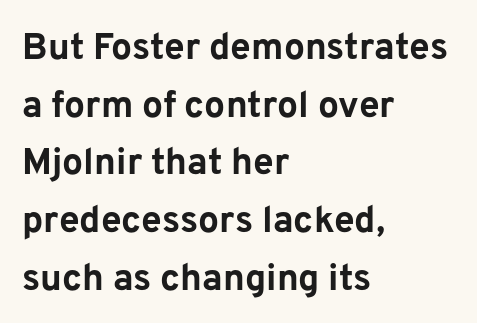
The image shows 37 px bold sans-serif type, upright; set left-aligned, normal line spacing (1.56x), normal letter spacing, not underlined; low stroke contrast and a medium x-height.
